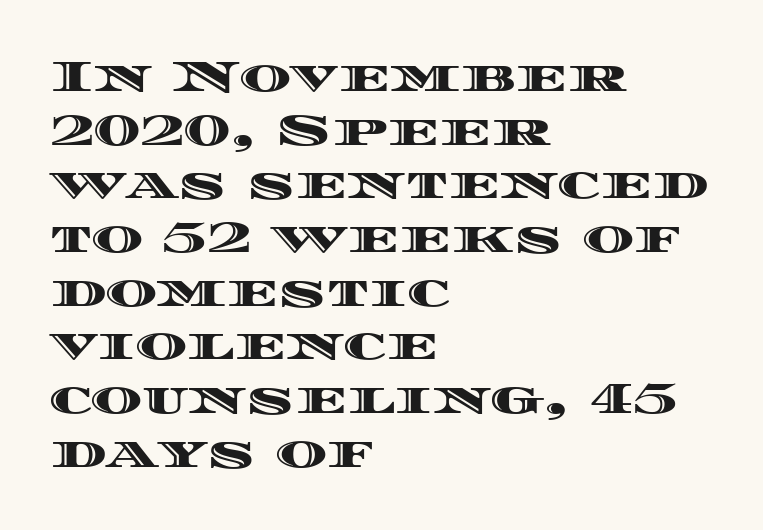
The image shows 44 px wide type, upright; set left-aligned, line spacing 1.22x, normal letter spacing, not underlined; a large x-height.
